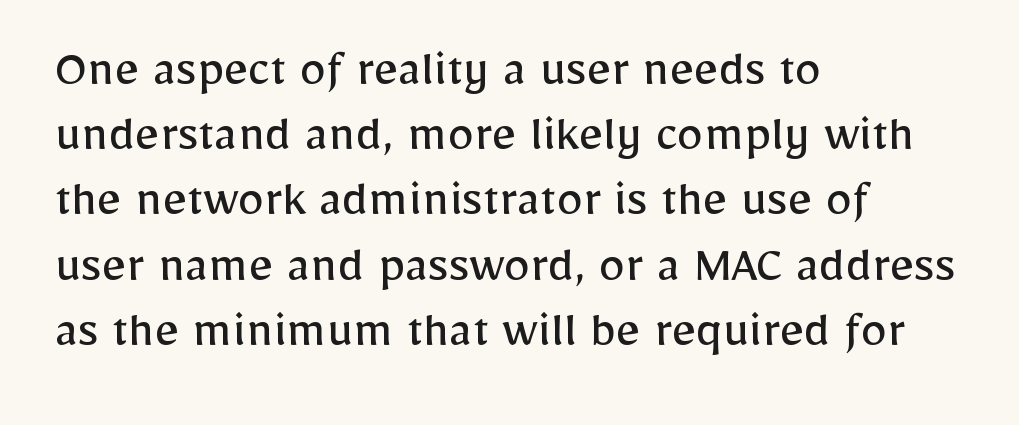
{"serif": "no", "italic": "no", "bold": "no", "weight": "regular", "width": "normal", "stroke_contrast": "low", "x_height": "medium", "monospaced": "no", "underline": "no", "align": "left", "line_spacing_ratio": 1.23, "letter_spacing": "normal", "letter_spacing_em": 0.0, "glyph_px": 53}
